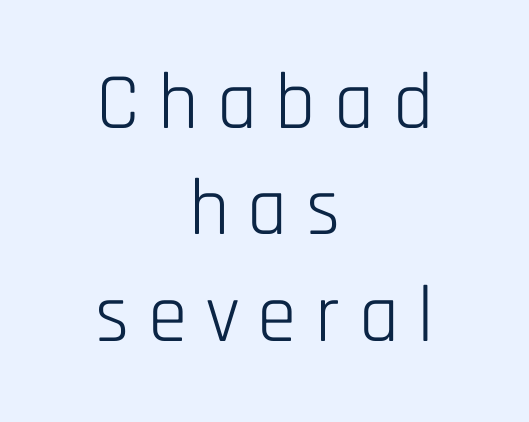
These lines sit exactly where default settings would place them. Clear beneath every line of the passage. Short and long lines alike share a common midpoint. Do the characters align in a grid? No, the font is proportional. This sample uses expanded letter spacing, leaving extra air between glyphs.
